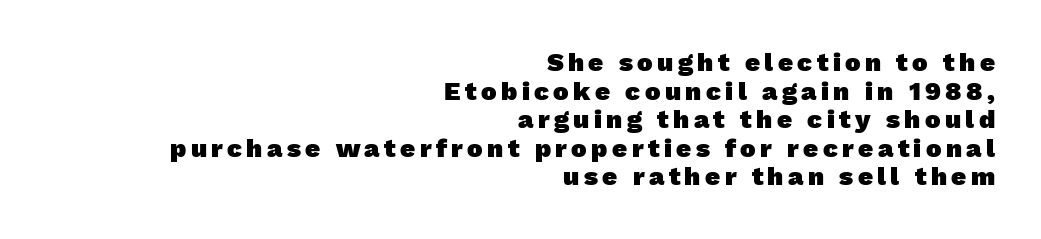
Q: Is the text bold? A: Yes.
Q: Is the text underlined? A: No.
Q: How is the paragraph aligned? A: Right-aligned.
Q: Is the spacing between lines tight, normal or loose? A: Tight.
